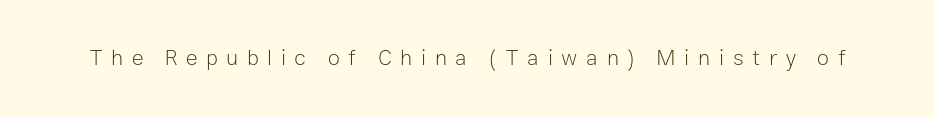
The image shows 22 px text type, upright; set unusually wide letter spacing (+0.39 em), not underlined.
